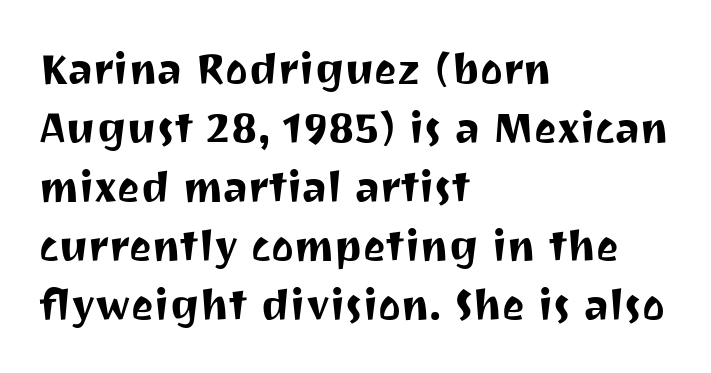
{"serif": "no", "italic": "no", "width": "normal", "stroke_contrast": "medium", "x_height": "medium", "monospaced": "no", "underline": "no", "align": "left", "line_spacing": "normal", "line_spacing_ratio": 1.37, "letter_spacing": "normal", "letter_spacing_em": 0.0, "glyph_px": 43}
